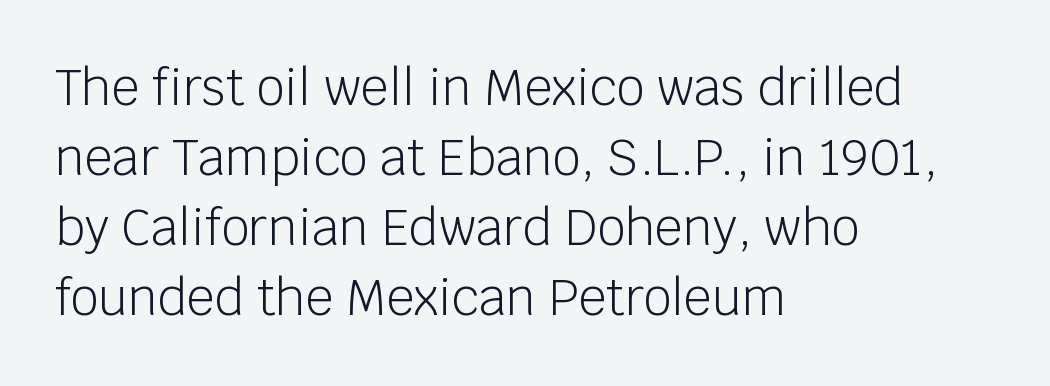
The image shows 49 px light sans-serif type, upright; set left-aligned, normal line spacing (1.43x), normal letter spacing, not underlined; low stroke contrast and a large x-height.
